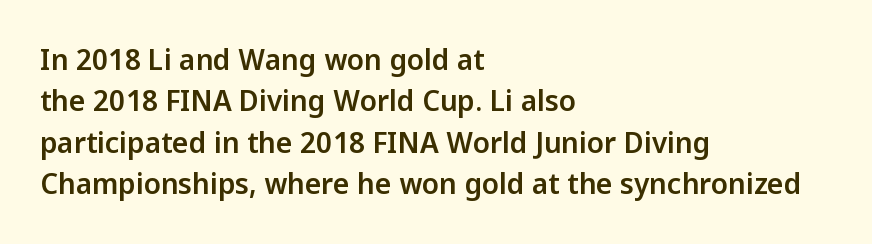
{"serif": "no", "italic": "no", "width": "normal", "stroke_contrast": "low", "x_height": "medium", "monospaced": "no", "underline": "no", "align": "left", "line_spacing": "normal", "line_spacing_ratio": 1.48, "letter_spacing": "normal", "letter_spacing_em": 0.0, "glyph_px": 28}
